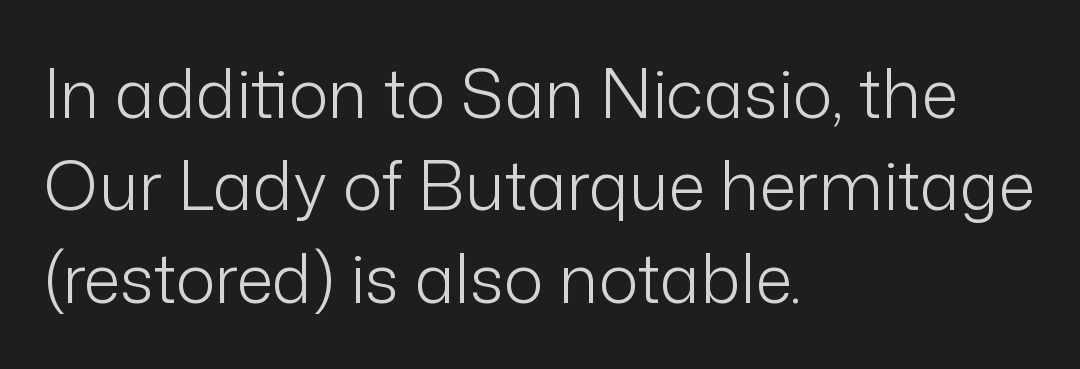
Q: Is the text bold? A: No.
Q: Is the text italic (slanted)? A: No, it is upright.
Q: Is the typeface a serif or a sans-serif typeface? A: Sans-serif.
Q: Is the text underlined? A: No.
Q: How is the paragraph aligned? A: Left-aligned.
Q: Is the spacing between letters normal or unusually wide? A: Normal.
Q: Is the spacing between lines tight, normal or loose? A: Normal.
Q: Width (condensed, normal, or wide)? A: Normal.
Q: Stroke contrast? A: Low.
Q: x-height? A: Medium.
Q: Monospaced? A: No.
